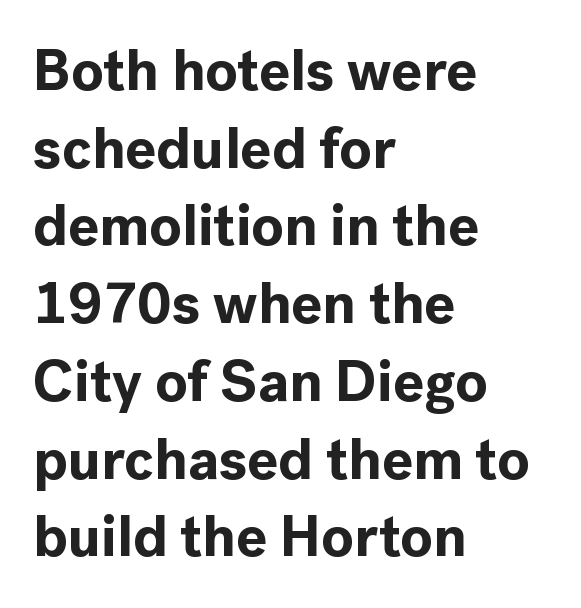
Tall strokes in this sample are plumb rather than angled. Think of a printed novel: that variable character pitch is what you see here. Bare-footed words on every line. Bold? Absolutely — the strokes are thick and heavy. A classic flush-left, rag-right setting is used for this passage.
